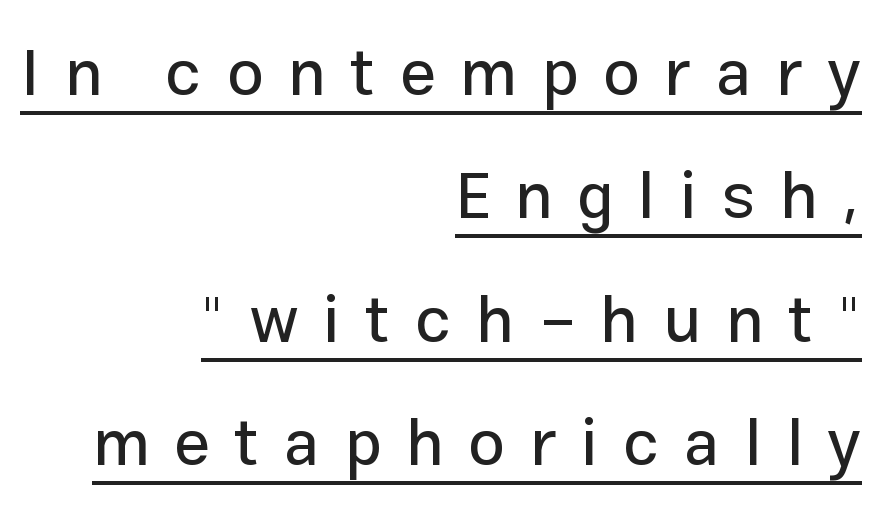
Q: Is the text italic (slanted)? A: No, it is upright.
Q: Is the typeface a serif or a sans-serif typeface? A: Sans-serif.
Q: Is the text underlined? A: Yes.
Q: How is the paragraph aligned? A: Right-aligned.
Q: Is the spacing between letters normal or unusually wide? A: Unusually wide.
Q: Is the spacing between lines tight, normal or loose? A: Loose.
Q: Width (condensed, normal, or wide)? A: Normal.
Q: Stroke contrast? A: Low.
Q: x-height? A: Medium.
Q: Monospaced? A: No.
